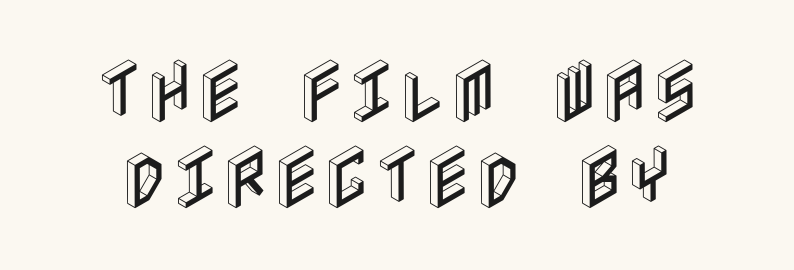
Q: Is the text italic (slanted)? A: No, it is upright.
Q: Is the text underlined? A: No.
Q: Is the spacing between letters normal or unusually wide? A: Normal.
Q: Width (condensed, normal, or wide)? A: Condensed.
Q: x-height? A: Large.
